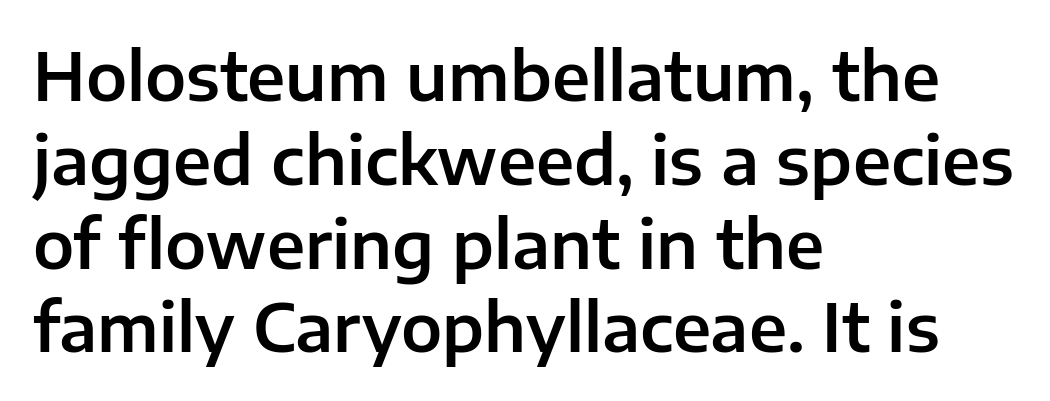
Q: Is the text italic (slanted)? A: No, it is upright.
Q: Is the typeface a serif or a sans-serif typeface? A: Sans-serif.
Q: Is the text underlined? A: No.
Q: How is the paragraph aligned? A: Left-aligned.
Q: Is the spacing between letters normal or unusually wide? A: Normal.
Q: Is the spacing between lines tight, normal or loose? A: Normal.
Q: Width (condensed, normal, or wide)? A: Normal.
Q: Stroke contrast? A: Low.
Q: x-height? A: Medium.
Q: Monospaced? A: No.
